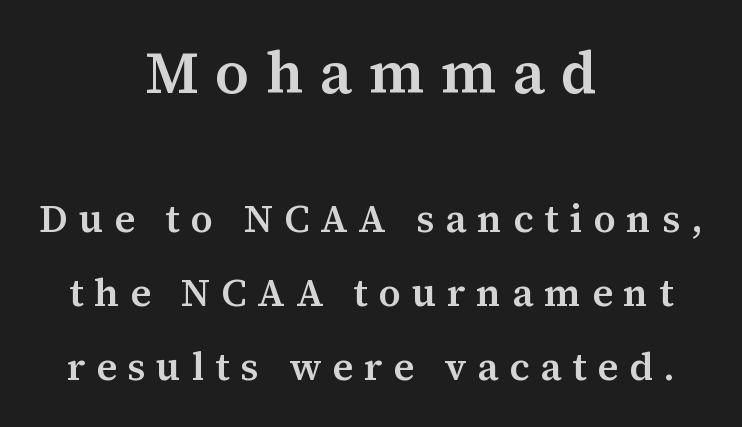
Q: Is the text bold? A: Semi-bold.
Q: Is the text italic (slanted)? A: No, it is upright.
Q: Is the typeface a serif or a sans-serif typeface? A: Serif.
Q: Is the text underlined? A: No.
Q: How is the paragraph aligned? A: Centered.
Q: Is the spacing between letters normal or unusually wide? A: Unusually wide.
Q: Is the spacing between lines tight, normal or loose? A: Loose.
Q: Which block of text is set in a larger size, the first (top) or the second (bottom)? A: The first (top) one.
Q: Width (condensed, normal, or wide)? A: Normal.
Q: Stroke contrast? A: Medium.
Q: x-height? A: Medium.
Q: Monospaced? A: No.
